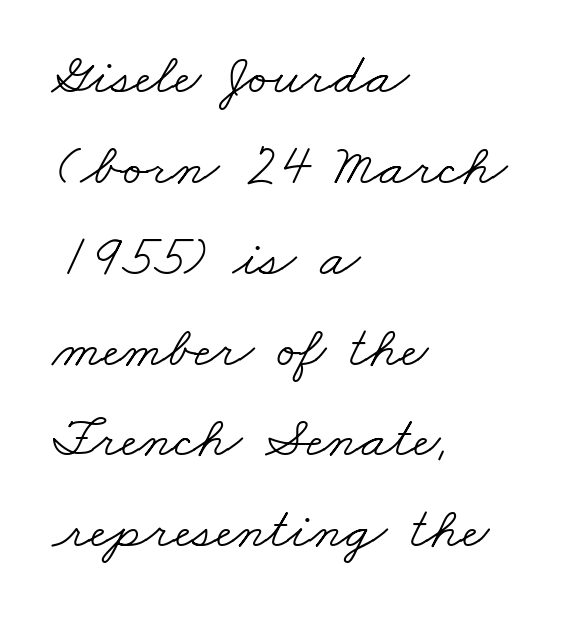
Q: Is the text bold? A: No.
Q: Is the typeface a serif or a sans-serif typeface? A: Serif.
Q: Is the text underlined? A: No.
Q: How is the paragraph aligned? A: Left-aligned.
Q: Is the spacing between letters normal or unusually wide? A: Normal.
Q: Is the spacing between lines tight, normal or loose? A: Normal.
Q: Width (condensed, normal, or wide)? A: Wide.
Q: Stroke contrast? A: Low.
Q: x-height? A: Small.
Q: Monospaced? A: No.
